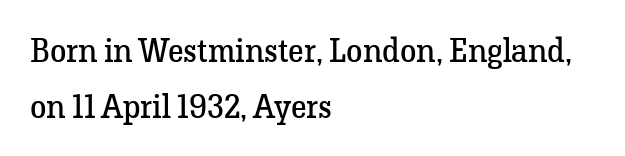
{"serif": "yes", "italic": "no", "bold": "no", "weight": "regular", "width": "normal", "stroke_contrast": "low", "x_height": "medium", "monospaced": "no", "underline": "no", "align": "left", "line_spacing": "normal", "line_spacing_ratio": 1.69, "letter_spacing": "normal", "letter_spacing_em": 0.0, "glyph_px": 33}
